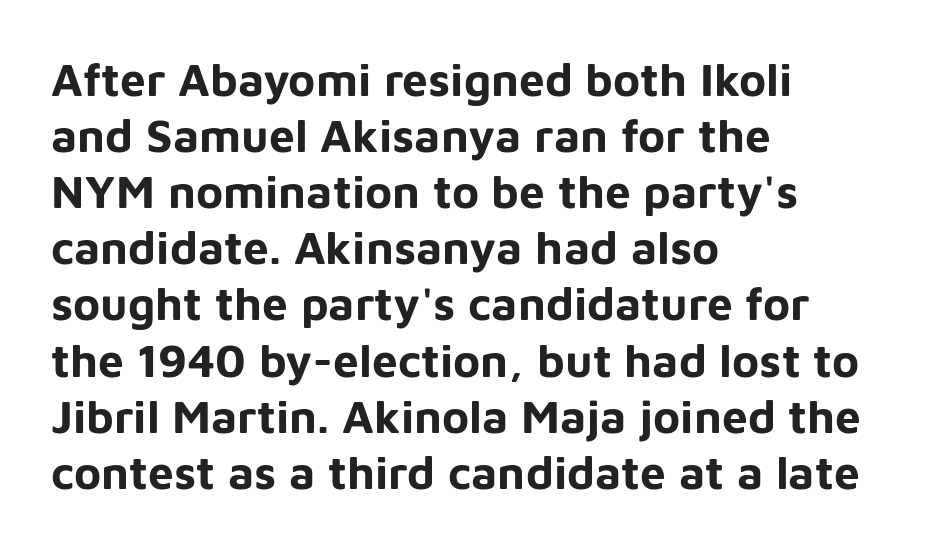
The image shows 46 px bold sans-serif type, upright; set left-aligned, line spacing 1.22x, normal letter spacing, not underlined; low stroke contrast and a medium x-height.
